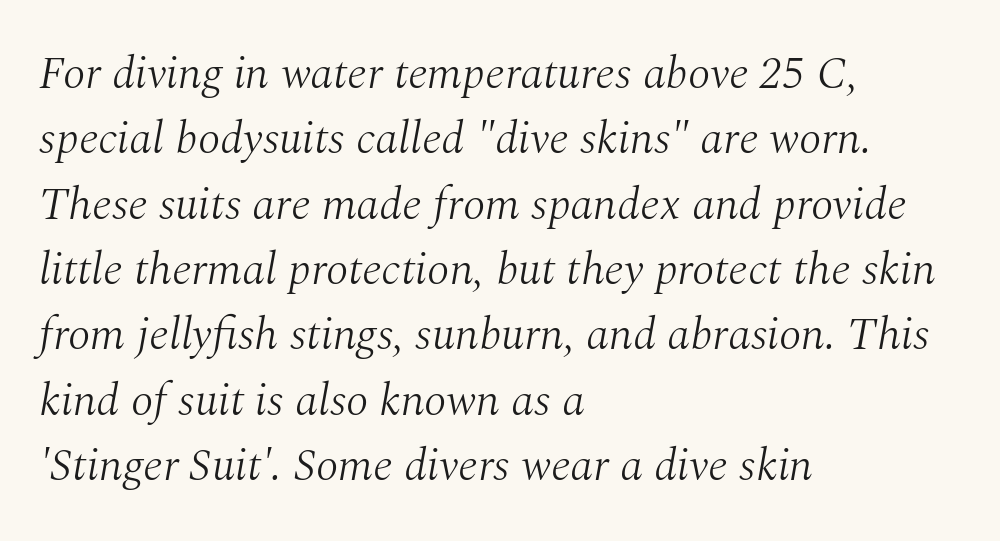
The image shows 46 px light serif type, italic (leaning right); set left-aligned, normal line spacing (1.42x), normal letter spacing, not underlined; medium stroke contrast and a medium x-height.
